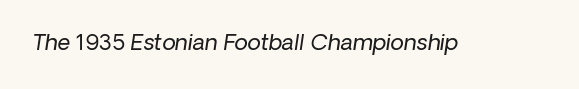
The image shows 22 px text type, italic (leaning right); set normal letter spacing, not underlined.
